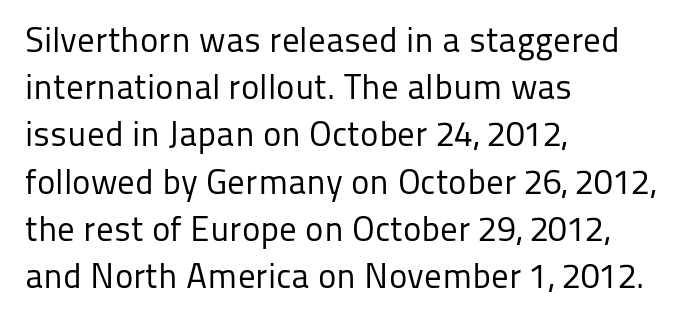
Posture: vertical. How would I describe the line gaps? Plain and ordinary. Type without underlining. Teacher's note: observe the even left margin — that is flush-left alignment. Characters follow at the spacing the type designer built in. Summary of weight: not heavy and not bold.
